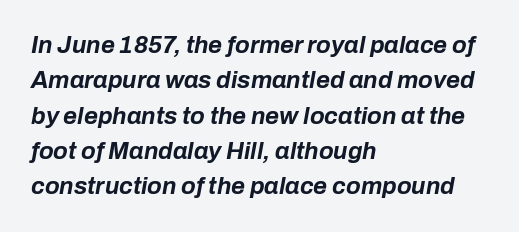
The image shows 24 px bold type, italic (leaning right); set left-aligned, normal line spacing (1.47x), normal letter spacing, not underlined.
